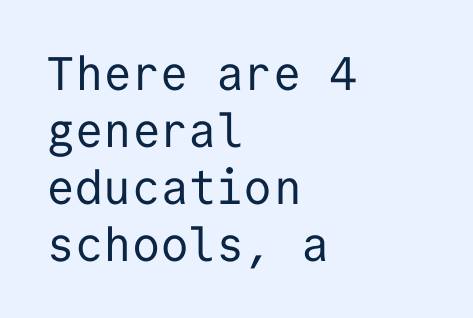
Each letter's strokes conclude bluntly, with no projecting serifs. Compared with typical body copy, the letter spacing here is the same. Note the uniform advance width — an 'i' takes as much space as an 'm'. Every stem runs plumb, perpendicular to the baseline. Short and long lines alike share a common starting point at left.
